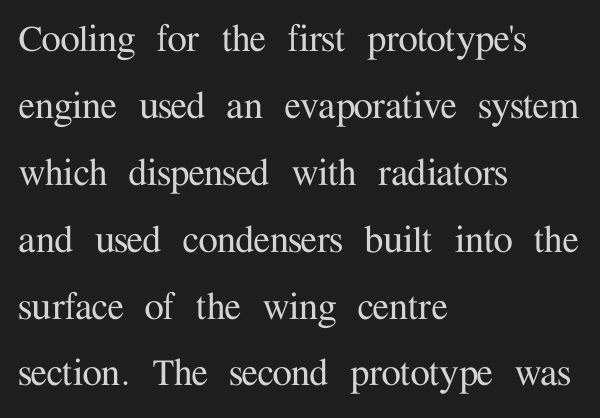
Q: Is the text italic (slanted)? A: No, it is upright.
Q: Is the typeface a serif or a sans-serif typeface? A: Serif.
Q: Is the text underlined? A: No.
Q: How is the paragraph aligned? A: Left-aligned.
Q: Is the spacing between letters normal or unusually wide? A: Normal.
Q: Is the spacing between lines tight, normal or loose? A: Normal.
Q: Width (condensed, normal, or wide)? A: Normal.
Q: Stroke contrast? A: Medium.
Q: x-height? A: Medium.
Q: Monospaced? A: No.
